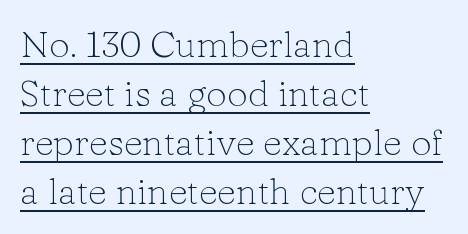
{"serif": "yes", "italic": "no", "bold": "no", "weight": "light", "width": "normal", "stroke_contrast": "low", "x_height": "medium", "monospaced": "no", "underline": "yes", "align": "left", "line_spacing": "normal", "line_spacing_ratio": 1.32, "letter_spacing": "normal", "letter_spacing_em": 0.0, "glyph_px": 37}
